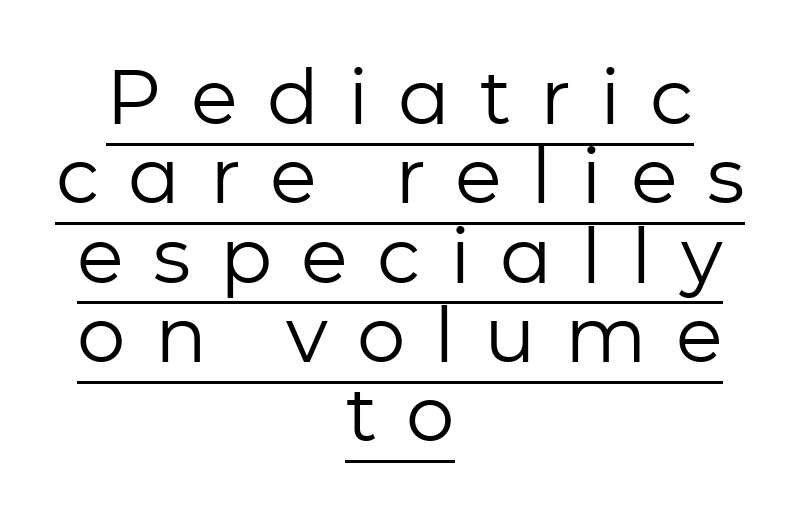
No letter is thick-stroked: the sample isn't bold. These lines are rendered in a variable-pitch font. Neither beginnings nor endings align; midpoints do. Notice how the stems are strictly vertical — no italics here. Substantial extra tracking has been applied to these lines. Each letter's strokes conclude bluntly, with no projecting serifs.
